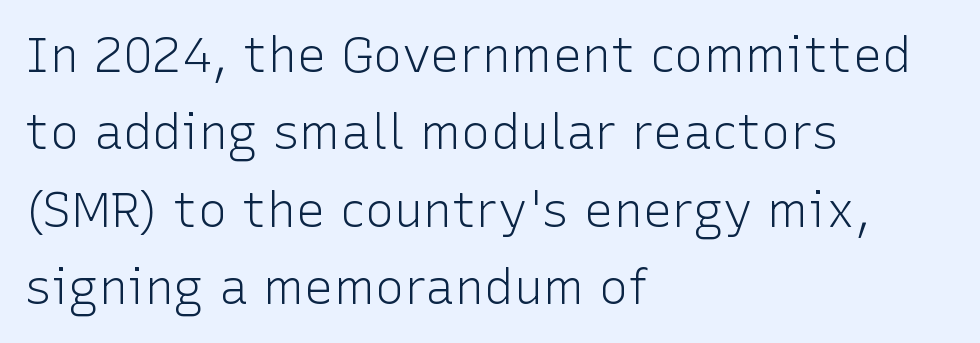
Nothing unusual about the tracking: characters are spaced as the font intends. Posture: straight, roman, zero tilt. Proportional: the letters do not fall into vertical columns. Observe the absence of serifs on each vertical stroke in this sample. The area under the type is left untouched.
